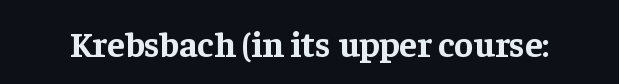
{"serif": "yes", "italic": "no", "bold": "yes", "weight": "bold", "width": "normal", "stroke_contrast": "low", "x_height": "medium", "monospaced": "no", "underline": "no", "letter_spacing": "normal", "letter_spacing_em": 0.0, "glyph_px": 36}
